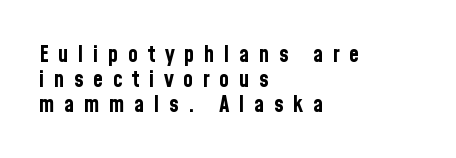
{"italic": "no", "bold": "yes", "underline": "no", "align": "left", "line_spacing": "tight", "line_spacing_ratio": 1.09, "letter_spacing": "wide", "letter_spacing_em": 0.41, "glyph_px": 23}
